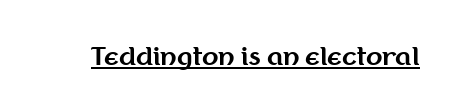
Students, observe the line beneath the letters — that is underlining. Upright lettering throughout. Summary of weight: heavy, a full bold. Here the glyphs are tracked normally, forming tight word shapes.
